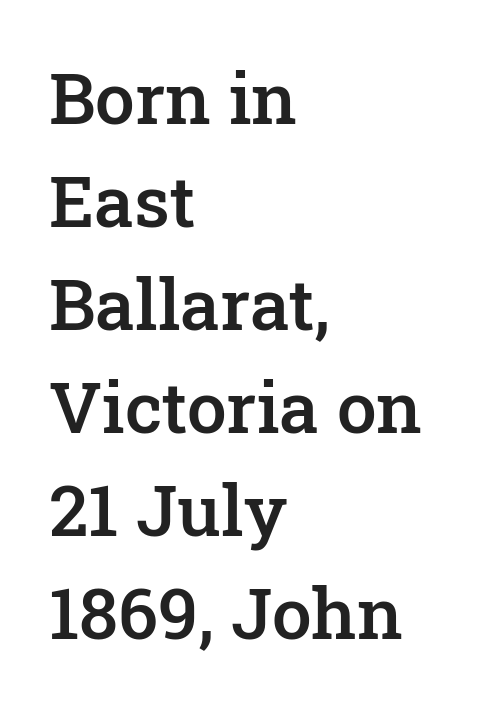
{"serif": "yes", "italic": "no", "bold": "semi", "weight": "semibold", "width": "normal", "stroke_contrast": "low", "x_height": "medium", "monospaced": "no", "underline": "no", "align": "left", "line_spacing": "normal", "line_spacing_ratio": 1.45, "letter_spacing": "normal", "letter_spacing_em": 0.0, "glyph_px": 71}
